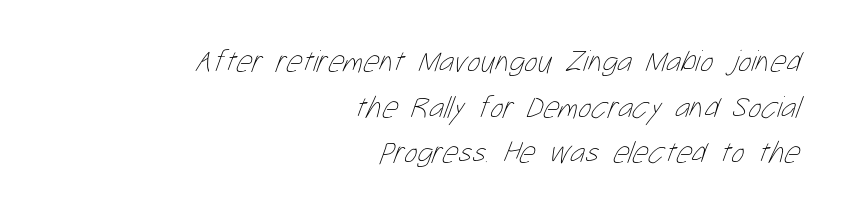
Q: Is the text bold? A: No.
Q: Is the text underlined? A: No.
Q: How is the paragraph aligned? A: Right-aligned.
Q: Is the spacing between letters normal or unusually wide? A: Normal.
Q: Is the spacing between lines tight, normal or loose? A: Normal.
Q: Width (condensed, normal, or wide)? A: Condensed.
Q: Stroke contrast? A: Low.
Q: x-height? A: Medium.
Q: Monospaced? A: No.
